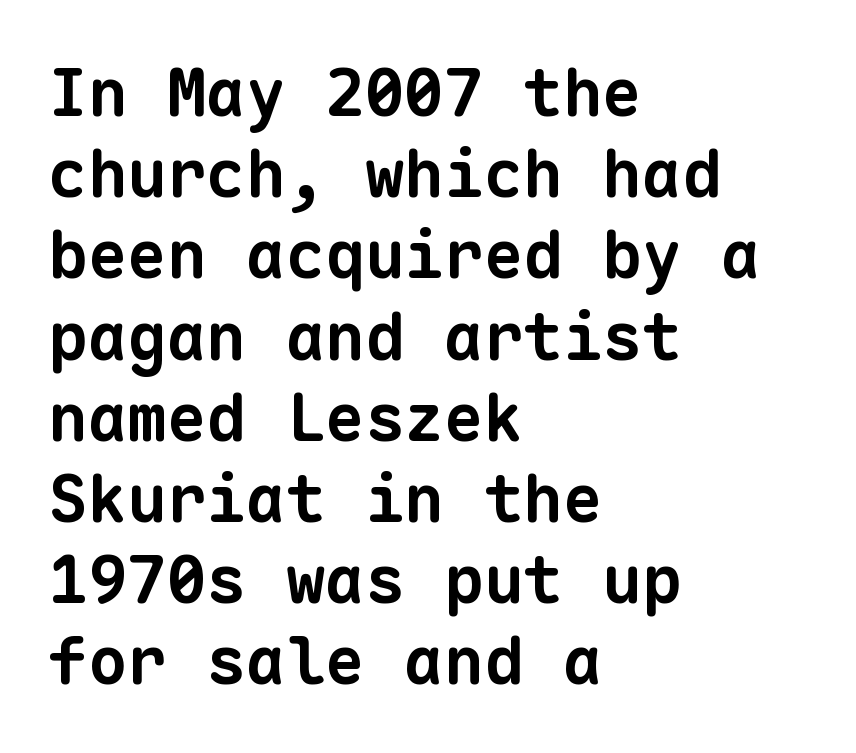
Q: Is the text bold? A: Yes.
Q: Is the typeface a serif or a sans-serif typeface? A: Sans-serif.
Q: Is the text underlined? A: No.
Q: How is the paragraph aligned? A: Left-aligned.
Q: Is the spacing between letters normal or unusually wide? A: Normal.
Q: Width (condensed, normal, or wide)? A: Normal.
Q: Stroke contrast? A: Low.
Q: x-height? A: Medium.
Q: Monospaced? A: Yes.
